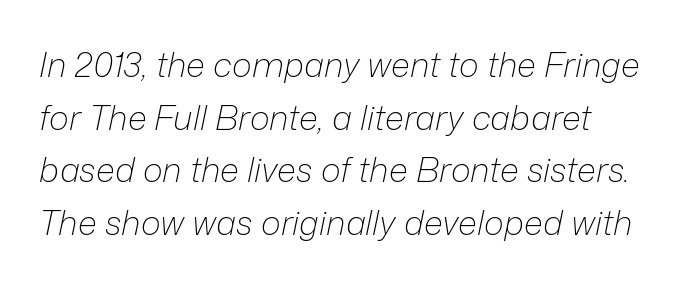
{"italic": "yes", "lean": "right", "slant_degrees": 12, "bold": "no", "weight": "light", "width": "normal", "stroke_contrast": "low", "x_height": "medium", "monospaced": "no", "underline": "no", "align": "left", "line_spacing": "normal", "line_spacing_ratio": 1.55, "letter_spacing": "normal", "letter_spacing_em": 0.0, "glyph_px": 34}
